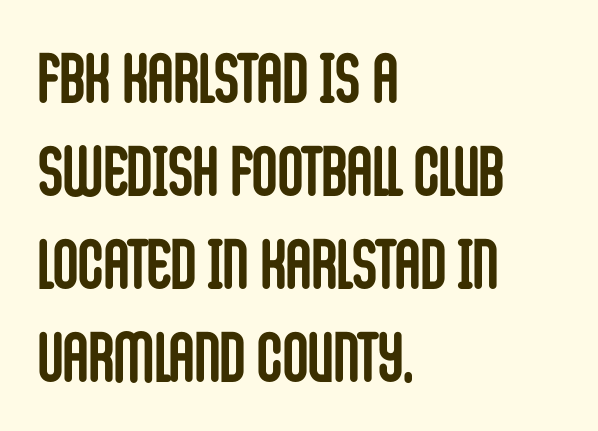
Q: Is the text bold? A: Yes.
Q: Is the text italic (slanted)? A: No, it is upright.
Q: Is the typeface a serif or a sans-serif typeface? A: Sans-serif.
Q: Is the text underlined? A: No.
Q: How is the paragraph aligned? A: Left-aligned.
Q: Is the spacing between letters normal or unusually wide? A: Normal.
Q: Is the spacing between lines tight, normal or loose? A: Normal.
Q: Width (condensed, normal, or wide)? A: Condensed.
Q: Stroke contrast? A: Low.
Q: x-height? A: Large.
Q: Monospaced? A: No.
